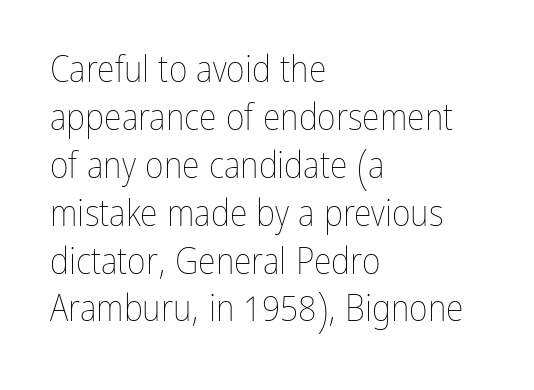
{"italic": "no", "bold": "no", "weight": "thin", "width": "condensed", "stroke_contrast": "low", "x_height": "medium", "monospaced": "no", "underline": "no", "align": "left", "line_spacing": "normal", "line_spacing_ratio": 1.33, "letter_spacing": "normal", "letter_spacing_em": 0.0, "glyph_px": 36}
